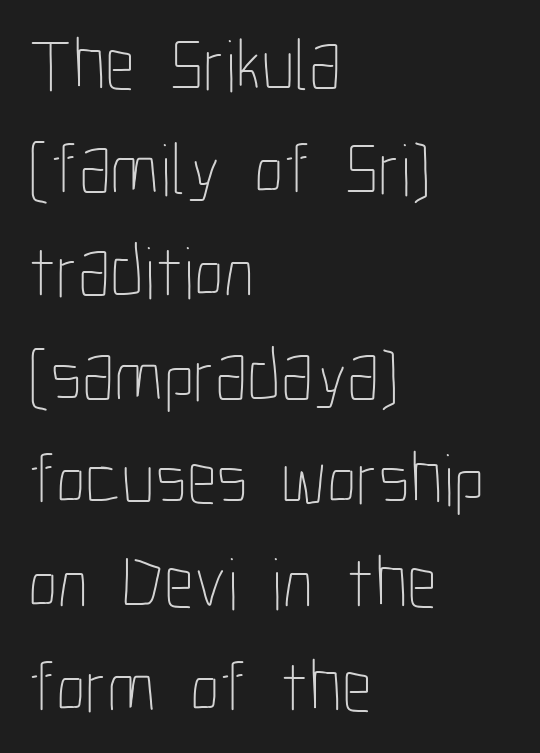
Q: Is the text bold? A: No.
Q: Is the text italic (slanted)? A: No, it is upright.
Q: Is the text underlined? A: No.
Q: How is the paragraph aligned? A: Left-aligned.
Q: Is the spacing between letters normal or unusually wide? A: Normal.
Q: Is the spacing between lines tight, normal or loose? A: Normal.
Q: Width (condensed, normal, or wide)? A: Condensed.
Q: Stroke contrast? A: Low.
Q: x-height? A: Medium.
Q: Monospaced? A: No.
